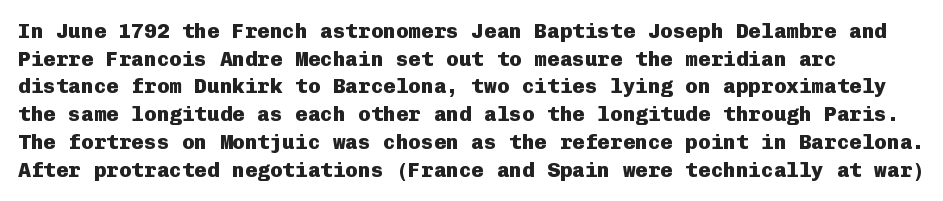
The image shows 21 px bold type, upright; set normal line spacing (1.32x), normal letter spacing, not underlined.
